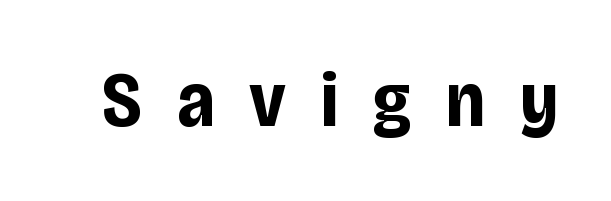
{"serif": "no", "italic": "no", "bold": "yes", "weight": "bold", "width": "condensed", "stroke_contrast": "low", "x_height": "large", "monospaced": "no", "underline": "no", "letter_spacing": "wide", "letter_spacing_em": 0.45, "glyph_px": 78}
